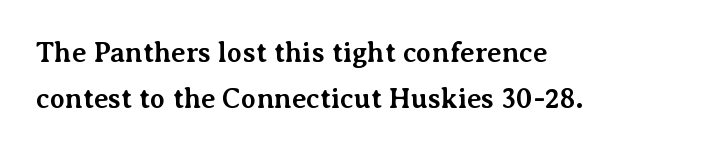
Q: Is the text bold? A: Yes.
Q: Is the text italic (slanted)? A: No, it is upright.
Q: Is the typeface a serif or a sans-serif typeface? A: Serif.
Q: Is the text underlined? A: No.
Q: How is the paragraph aligned? A: Left-aligned.
Q: Is the spacing between letters normal or unusually wide? A: Normal.
Q: Is the spacing between lines tight, normal or loose? A: Normal.
Q: Width (condensed, normal, or wide)? A: Normal.
Q: Stroke contrast? A: Medium.
Q: x-height? A: Medium.
Q: Monospaced? A: No.
